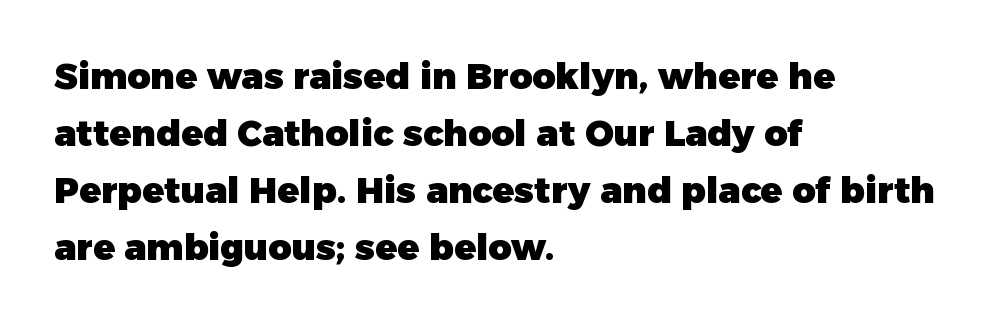
Q: Is the text bold? A: Yes.
Q: Is the text italic (slanted)? A: No, it is upright.
Q: Is the typeface a serif or a sans-serif typeface? A: Sans-serif.
Q: Is the text underlined? A: No.
Q: How is the paragraph aligned? A: Left-aligned.
Q: Is the spacing between letters normal or unusually wide? A: Normal.
Q: Is the spacing between lines tight, normal or loose? A: Normal.
Q: Width (condensed, normal, or wide)? A: Normal.
Q: Stroke contrast? A: Low.
Q: x-height? A: Medium.
Q: Monospaced? A: No.
